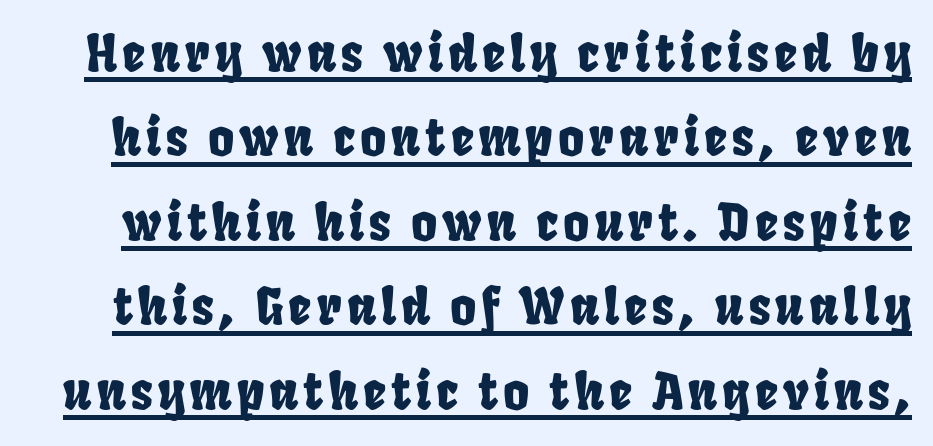
The rows are spaced the way most documents space them. Beneath each row of characters lies a ruled line. Is this a sans? Yes — the strokes have no serifs. The rendering uses natural spacing where letterforms have individual widths.
